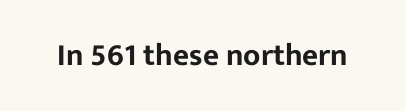
The image shows 31 px sans-serif type, upright; set normal letter spacing, not underlined; low stroke contrast and a medium x-height.
